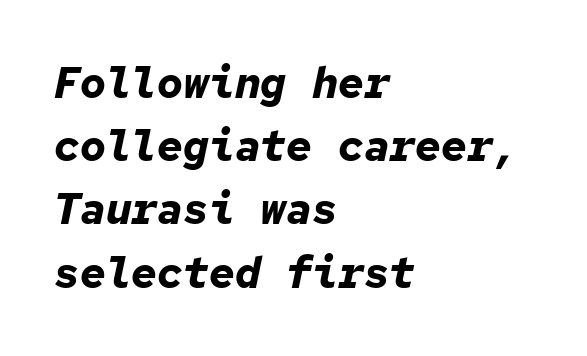
The image shows 43 px bold type, italic (leaning right), monospaced; set left-aligned, normal line spacing (1.47x), normal letter spacing, not underlined; low stroke contrast and a medium x-height.
